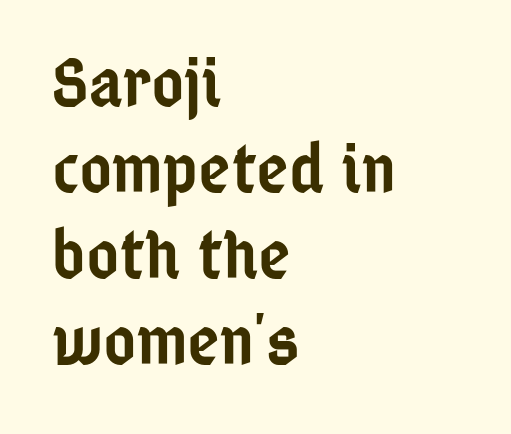
The rag falls on the right side of this text block. Clear beneath every line of the passage. Each glyph is drawn with semibold strokes, heavier than normal yet not fully bold. Note the varied advance widths — an 'i' is clearly narrower than an 'm'. The passage shown is typeset with a sans-serif family. Ascenders rise straight up at ninety degrees.
